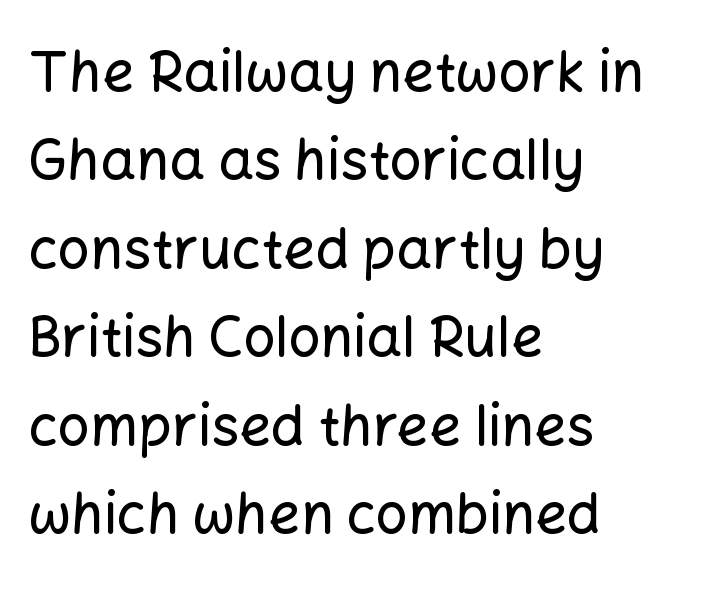
The typeface chosen for these lines omits serifs. Interline gaps are of average width in this sample. A classic flush-left, rag-right setting is used for this passage. Check the space under the baseline: it is left empty.
